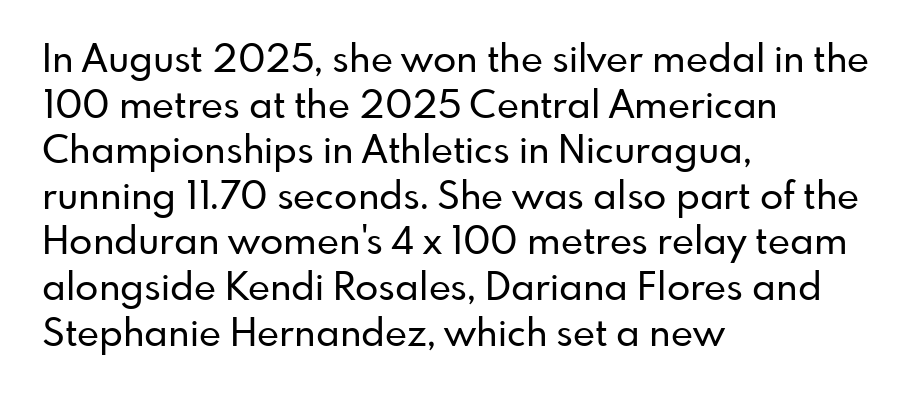
{"serif": "no", "italic": "no", "width": "normal", "stroke_contrast": "low", "x_height": "small", "monospaced": "no", "underline": "no", "align": "left", "line_spacing_ratio": 1.2, "letter_spacing": "normal", "letter_spacing_em": 0.0, "glyph_px": 38}
